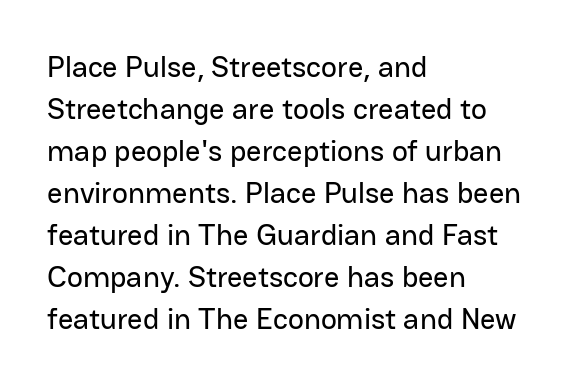
The glyphs in this specimen are sans serif. The lettering holds an erect, upright posture throughout. These lines are set flush left with a ragged right edge. How would I describe the line gaps? Plain and ordinary. These lines are rendered in a variable-pitch font.
